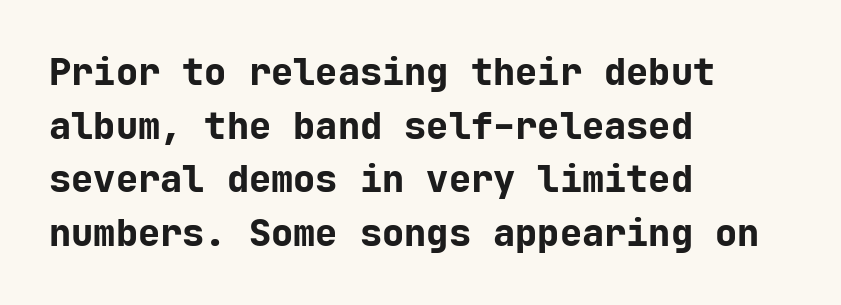
Q: Is the text bold? A: Yes.
Q: Is the text italic (slanted)? A: No, it is upright.
Q: Is the typeface a serif or a sans-serif typeface? A: Sans-serif.
Q: Is the text underlined? A: No.
Q: How is the paragraph aligned? A: Left-aligned.
Q: Is the spacing between letters normal or unusually wide? A: Normal.
Q: Is the spacing between lines tight, normal or loose? A: Normal.
Q: Width (condensed, normal, or wide)? A: Normal.
Q: Stroke contrast? A: Low.
Q: x-height? A: Medium.
Q: Monospaced? A: Yes.
